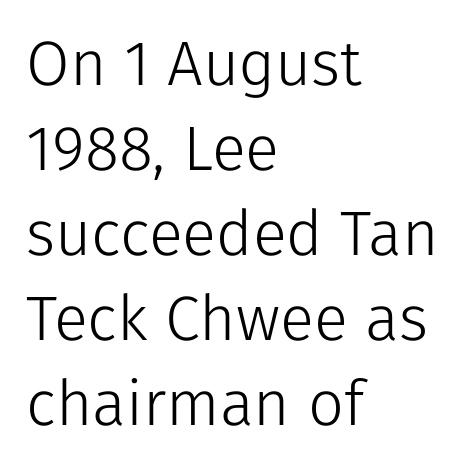
The image shows 63 px light sans-serif type, upright; set left-aligned, normal line spacing (1.35x), normal letter spacing, not underlined; low stroke contrast and a medium x-height.
